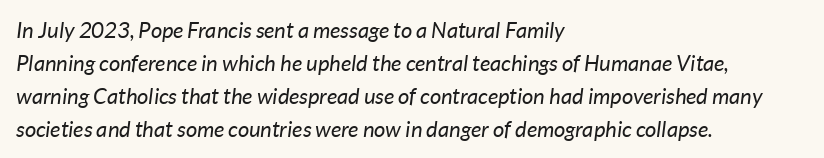
Observe the ordinary spacing: letters are neighbours, not strangers. Type without underlining. Quick note: interline space is typical. The setting favours the left margin, as ordinary paragraphs usually do. The cut favours lightness, reaching ordinary text weight at its darkest. When letters slant like this, we call the style italic.
